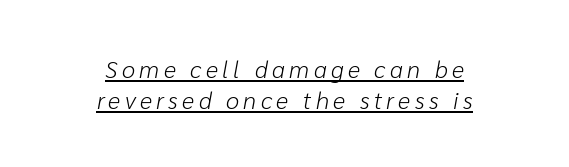
{"italic": "yes", "lean": "right", "slant_degrees": 10, "bold": "no", "underline": "yes", "align": "center", "line_spacing": "normal", "line_spacing_ratio": 1.29, "glyph_px": 24}
